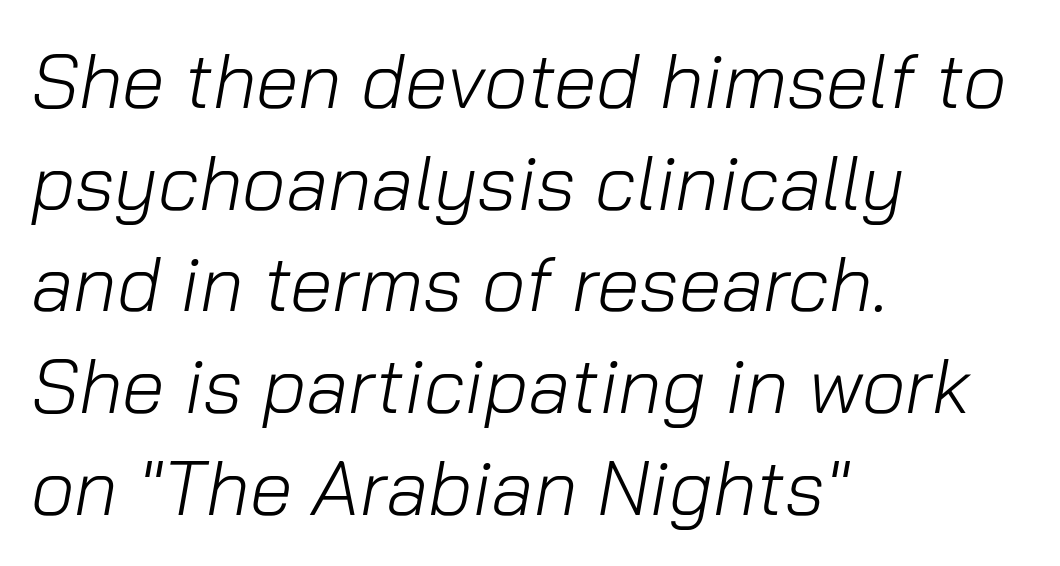
{"italic": "yes", "lean": "right", "slant_degrees": 10, "bold": "no", "weight": "light", "width": "normal", "stroke_contrast": "low", "x_height": "medium", "monospaced": "no", "underline": "no", "align": "left", "line_spacing": "normal", "line_spacing_ratio": 1.32, "letter_spacing": "normal", "letter_spacing_em": 0.0, "glyph_px": 77}
